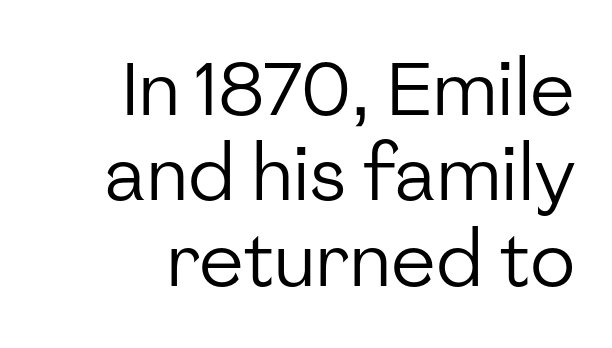
The image shows 75 px regular-weight sans-serif type, upright; set right-aligned, tight line spacing (1.14x), normal letter spacing, not underlined; low stroke contrast and a medium x-height.
